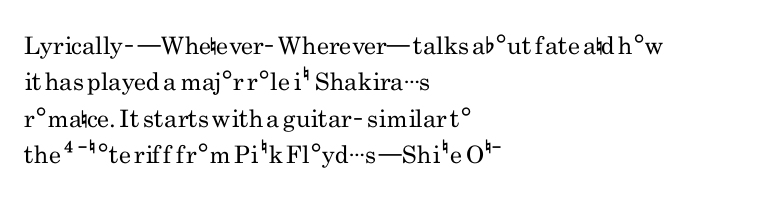
{"italic": "no", "bold": "no", "underline": "no", "align": "left", "line_spacing": "normal", "line_spacing_ratio": 1.52, "letter_spacing": "normal", "letter_spacing_em": 0.0, "glyph_px": 24}
